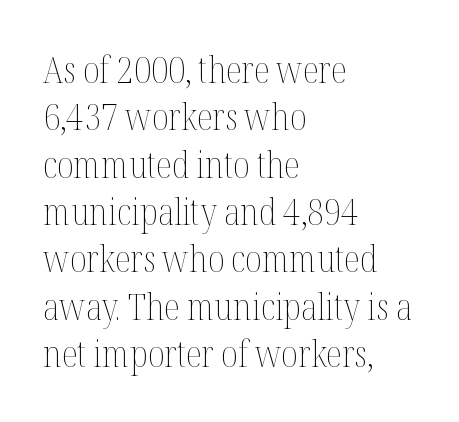
The image shows 37 px thin, condensed type, upright; set left-aligned, normal line spacing (1.28x), normal letter spacing, not underlined; medium stroke contrast and a medium x-height.
